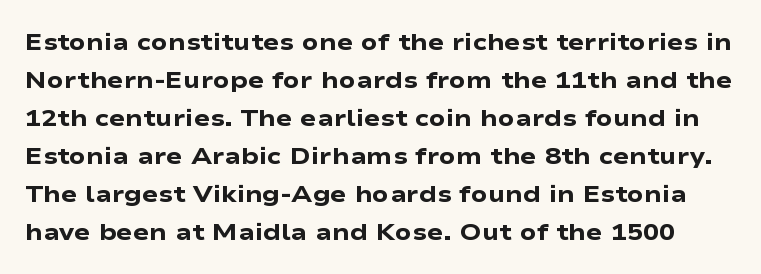
{"italic": "no", "bold": "yes", "underline": "no", "line_spacing": "normal", "line_spacing_ratio": 1.58, "letter_spacing": "normal", "letter_spacing_em": 0.0, "glyph_px": 24}
